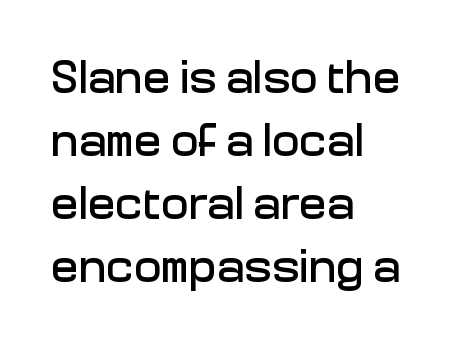
The image shows 46 px sans-serif type, upright; set left-aligned, normal line spacing (1.37x), normal letter spacing, not underlined; low stroke contrast and a medium x-height.
